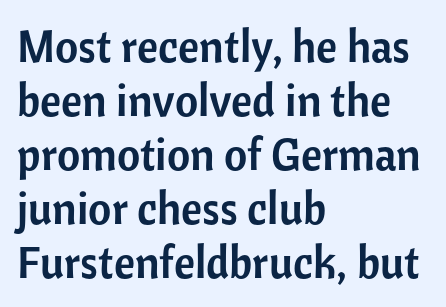
{"serif": "no", "italic": "no", "width": "normal", "stroke_contrast": "low", "x_height": "medium", "monospaced": "no", "underline": "no", "align": "left", "line_spacing_ratio": 1.2, "letter_spacing": "normal", "letter_spacing_em": 0.0, "glyph_px": 45}
